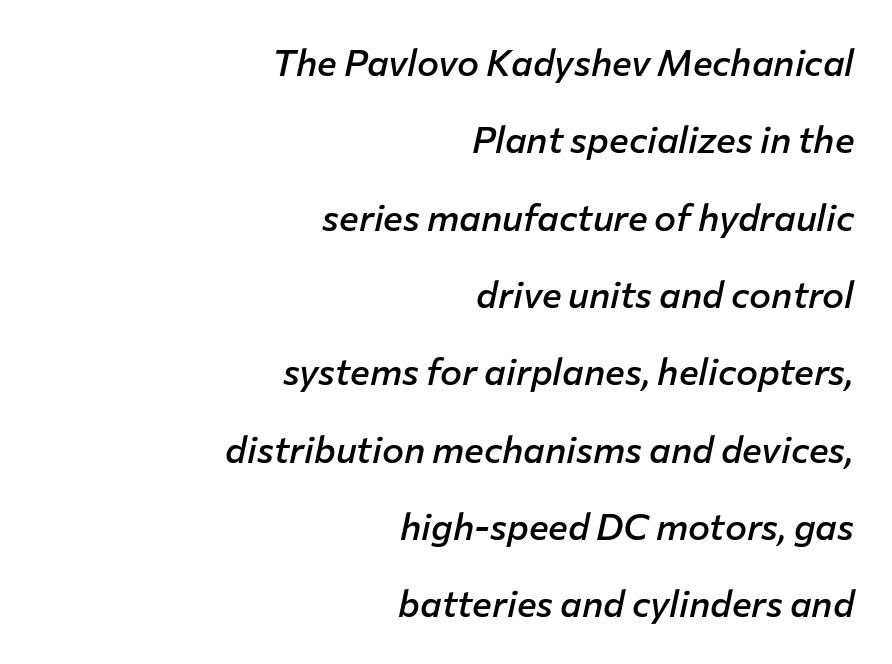
{"italic": "yes", "lean": "right", "slant_degrees": 12, "bold": "semi", "weight": "semibold", "width": "normal", "stroke_contrast": "low", "x_height": "medium", "monospaced": "no", "underline": "no", "align": "right", "line_spacing": "loose", "line_spacing_ratio": 2.09, "letter_spacing": "normal", "letter_spacing_em": 0.0, "glyph_px": 37}
